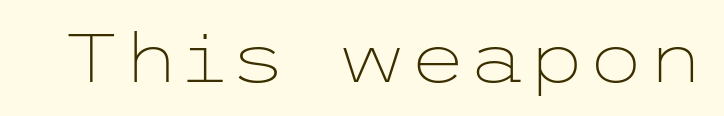
{"serif": "no", "italic": "no", "bold": "no", "weight": "light", "width": "wide", "stroke_contrast": "low", "x_height": "medium", "underline": "no", "letter_spacing": "normal", "letter_spacing_em": 0.0, "glyph_px": 68}
